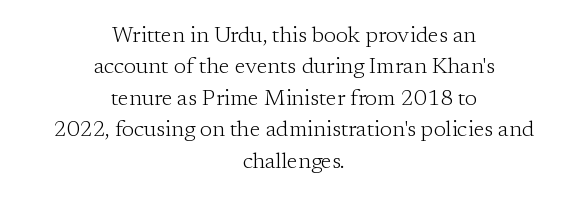
The image shows 22 px text type, upright; set centered, normal line spacing (1.43x), normal letter spacing, not underlined.
